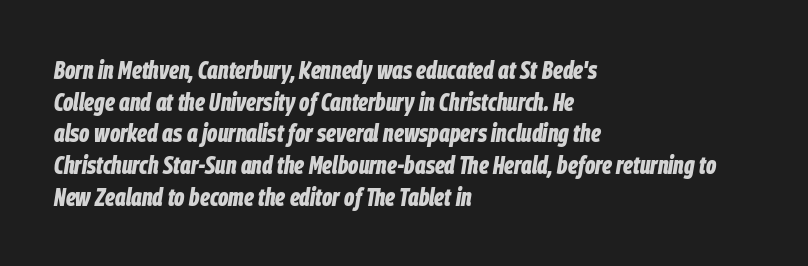
The image shows 25 px bold type, italic (leaning right); set left-aligned, normal line spacing (1.27x), normal letter spacing, not underlined.
